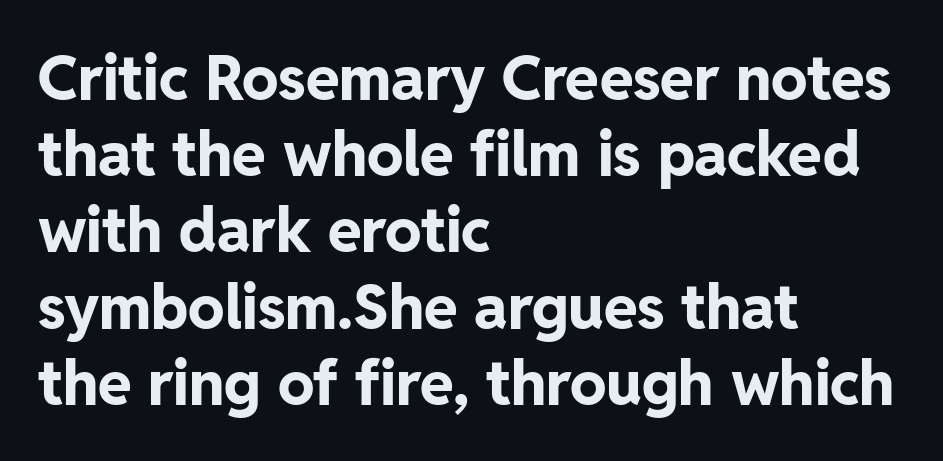
Q: Is the text bold? A: Yes.
Q: Is the text italic (slanted)? A: No, it is upright.
Q: Is the typeface a serif or a sans-serif typeface? A: Sans-serif.
Q: Is the text underlined? A: No.
Q: How is the paragraph aligned? A: Left-aligned.
Q: Is the spacing between letters normal or unusually wide? A: Normal.
Q: Is the spacing between lines tight, normal or loose? A: Normal.
Q: Width (condensed, normal, or wide)? A: Normal.
Q: Stroke contrast? A: Low.
Q: x-height? A: Medium.
Q: Monospaced? A: No.
